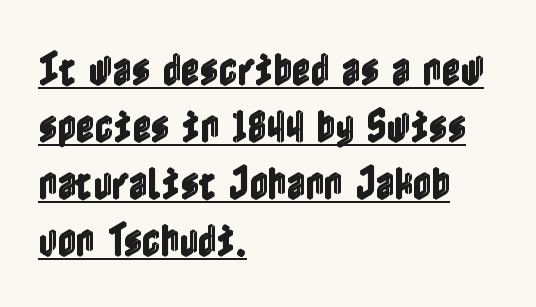
Which margin do the lines hug? The left one — the right edge is uneven. In designer terms, the underline attribute is active on this setting. These lines keep a tight, regular rhythm from letter to letter. Do the letters lean? They stand straight. Summary of vertical rhythm: regular, with standard interline spacing.
